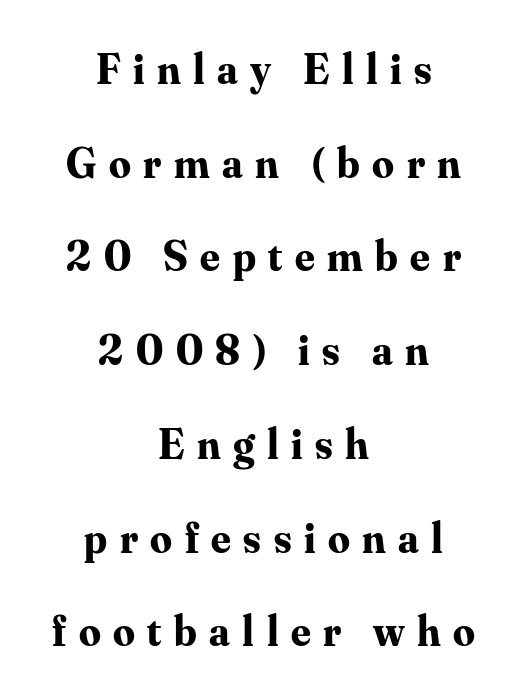
Q: Is the text bold? A: Yes.
Q: Is the text italic (slanted)? A: No, it is upright.
Q: Is the typeface a serif or a sans-serif typeface? A: Serif.
Q: Is the text underlined? A: No.
Q: How is the paragraph aligned? A: Centered.
Q: Is the spacing between letters normal or unusually wide? A: Unusually wide.
Q: Is the spacing between lines tight, normal or loose? A: Loose.
Q: Width (condensed, normal, or wide)? A: Normal.
Q: Stroke contrast? A: Medium.
Q: x-height? A: Small.
Q: Monospaced? A: No.
